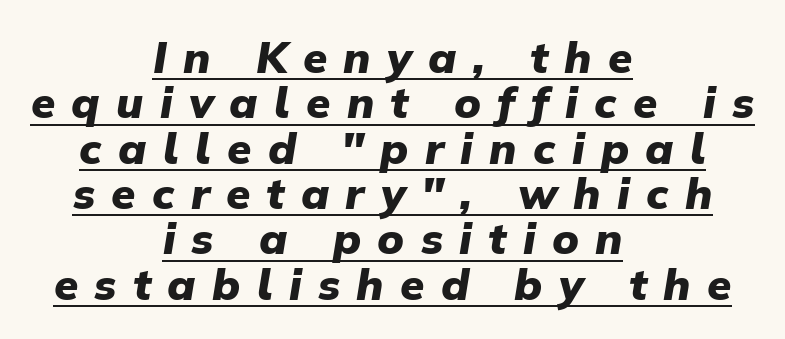
Posture: slanted. Varying glyph widths throughout — classic text-font behaviour. In designer terms, the underline attribute is active on this setting. The rendering uses a bold face; every stroke is thick and dark. Observe the wide spacing: letters keep a clear distance from each other. Layout note: lines centered.
